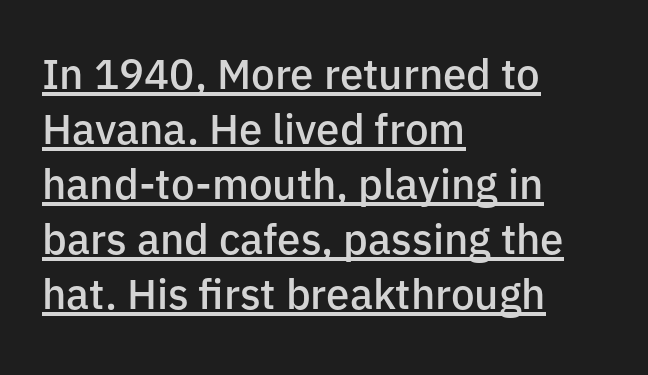
{"serif": "no", "italic": "no", "bold": "semi", "weight": "semibold", "width": "normal", "stroke_contrast": "low", "x_height": "medium", "monospaced": "no", "underline": "yes", "align": "left", "line_spacing": "normal", "line_spacing_ratio": 1.31, "letter_spacing": "normal", "letter_spacing_em": 0.0, "glyph_px": 42}
